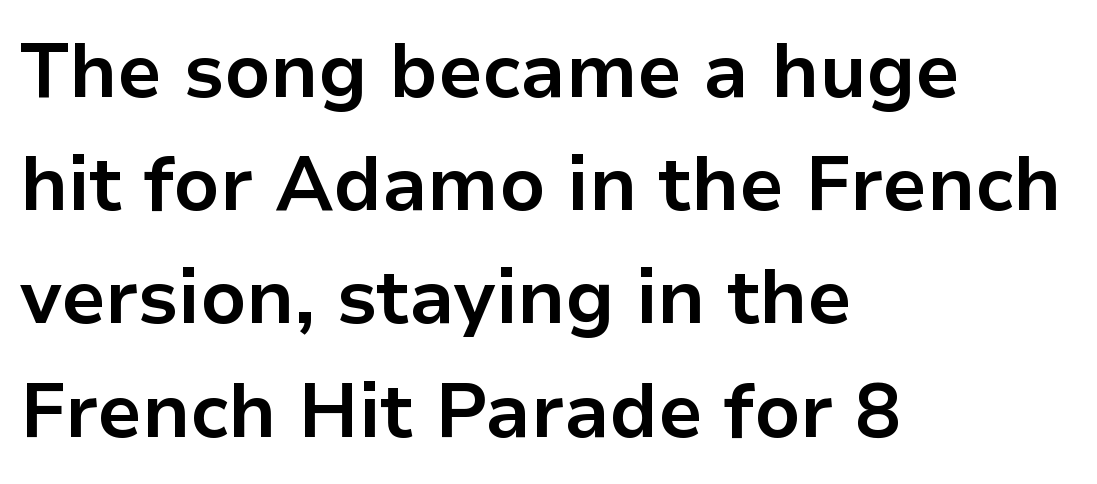
{"serif": "no", "italic": "no", "bold": "yes", "weight": "bold", "width": "normal", "stroke_contrast": "low", "x_height": "medium", "monospaced": "no", "underline": "no", "align": "left", "line_spacing": "normal", "line_spacing_ratio": 1.49, "letter_spacing": "normal", "letter_spacing_em": 0.0, "glyph_px": 76}
